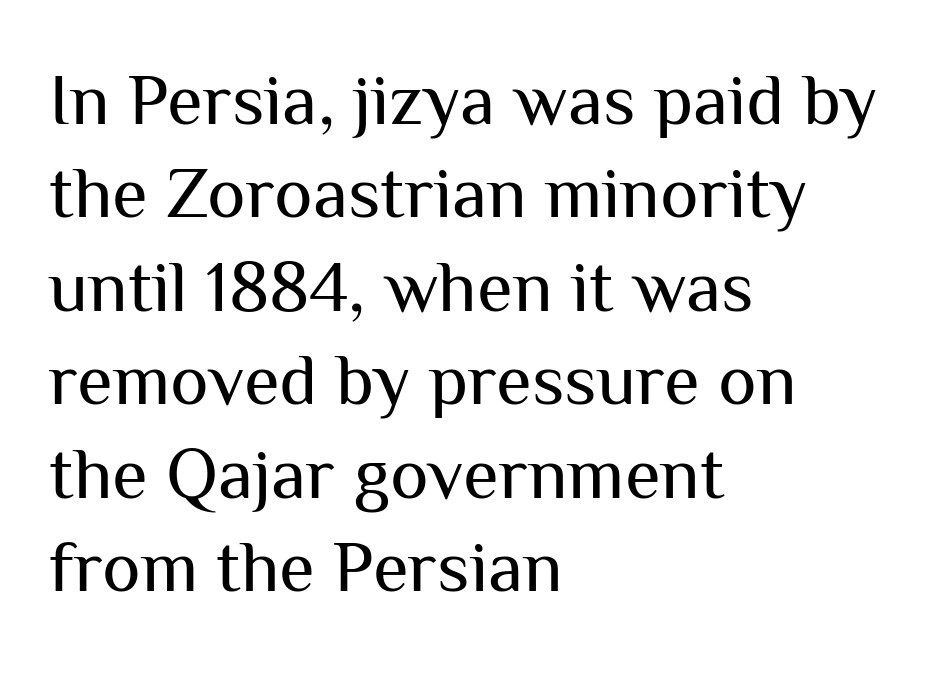
Classification — sans serif. In terms of leading, this rendering sits right in the middle. The letters advance in unequal steps, a hallmark of proportional type. No word sits above an underline.
